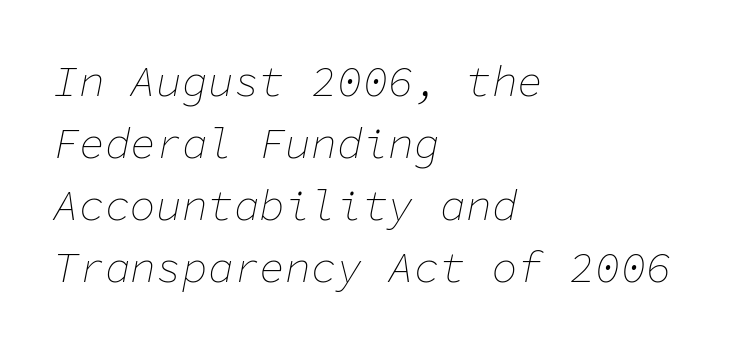
Q: Is the text bold? A: No.
Q: Is the text italic (slanted)? A: Yes, it leans right by about 11 degrees.
Q: Is the text underlined? A: No.
Q: How is the paragraph aligned? A: Left-aligned.
Q: Is the spacing between letters normal or unusually wide? A: Normal.
Q: Is the spacing between lines tight, normal or loose? A: Normal.
Q: Width (condensed, normal, or wide)? A: Normal.
Q: Stroke contrast? A: Low.
Q: x-height? A: Medium.
Q: Monospaced? A: Yes.
